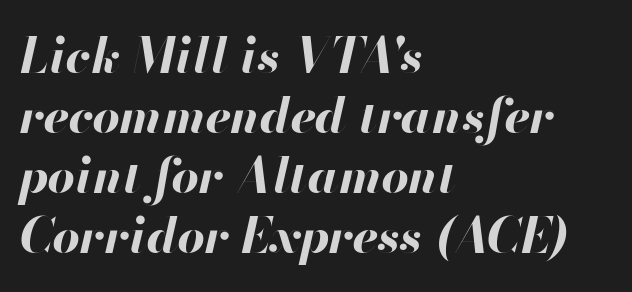
{"italic": "yes", "lean": "right", "slant_degrees": 13, "bold": "yes", "weight": "bold", "width": "normal", "stroke_contrast": "high", "x_height": "small", "monospaced": "no", "underline": "no", "align": "left", "line_spacing": "normal", "line_spacing_ratio": 1.25, "letter_spacing": "normal", "letter_spacing_em": 0.0, "glyph_px": 48}
